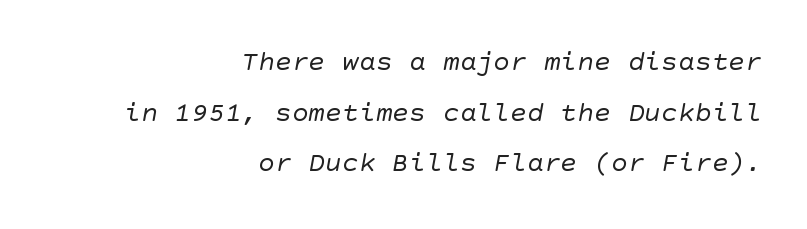
Q: Is the text bold? A: No.
Q: Is the typeface a serif or a sans-serif typeface? A: Sans-serif.
Q: Is the text underlined? A: No.
Q: How is the paragraph aligned? A: Right-aligned.
Q: Is the spacing between letters normal or unusually wide? A: Normal.
Q: Width (condensed, normal, or wide)? A: Normal.
Q: Stroke contrast? A: Low.
Q: x-height? A: Large.
